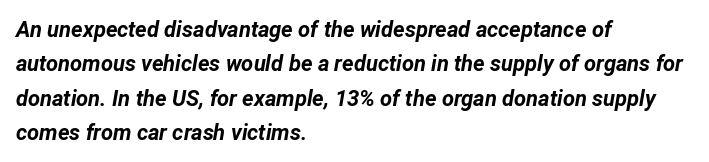
{"italic": "yes", "lean": "right", "slant_degrees": 12, "bold": "yes", "underline": "no", "align": "left", "line_spacing": "normal", "line_spacing_ratio": 1.56, "letter_spacing": "normal", "letter_spacing_em": 0.0, "glyph_px": 22}
